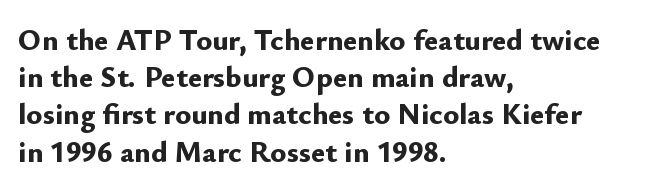
Q: Is the text bold? A: Yes.
Q: Is the text italic (slanted)? A: No, it is upright.
Q: Is the typeface a serif or a sans-serif typeface? A: Sans-serif.
Q: Is the text underlined? A: No.
Q: How is the paragraph aligned? A: Left-aligned.
Q: Is the spacing between letters normal or unusually wide? A: Normal.
Q: Width (condensed, normal, or wide)? A: Normal.
Q: Stroke contrast? A: Low.
Q: x-height? A: Small.
Q: Monospaced? A: No.
